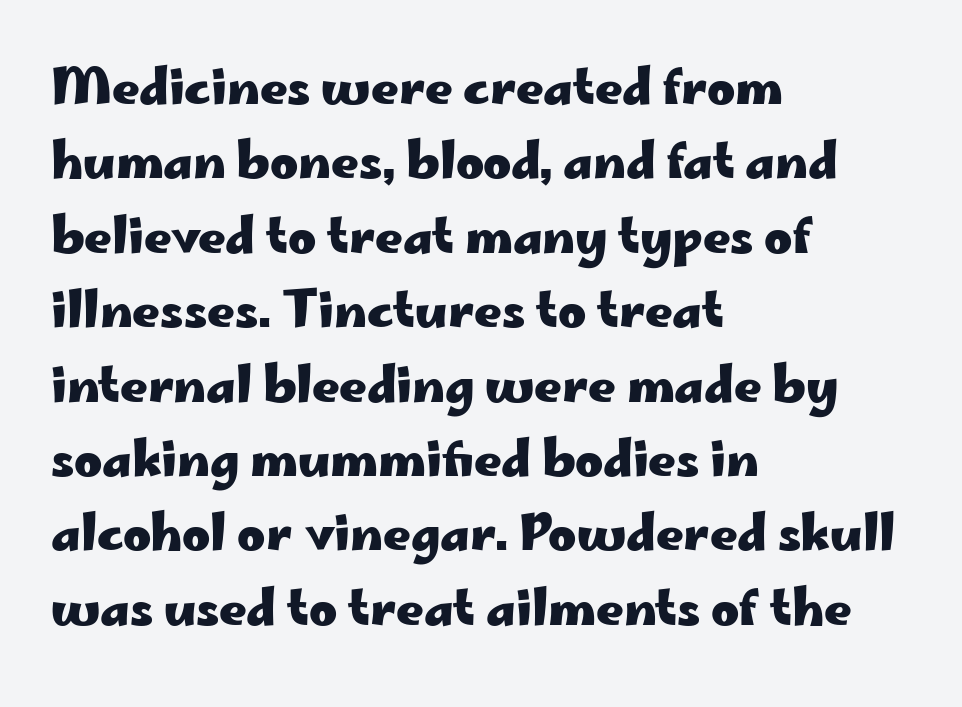
The image shows 48 px heavy, wide sans-serif type, upright; set left-aligned, normal line spacing (1.55x), normal letter spacing, not underlined; low stroke contrast and a small x-height.
